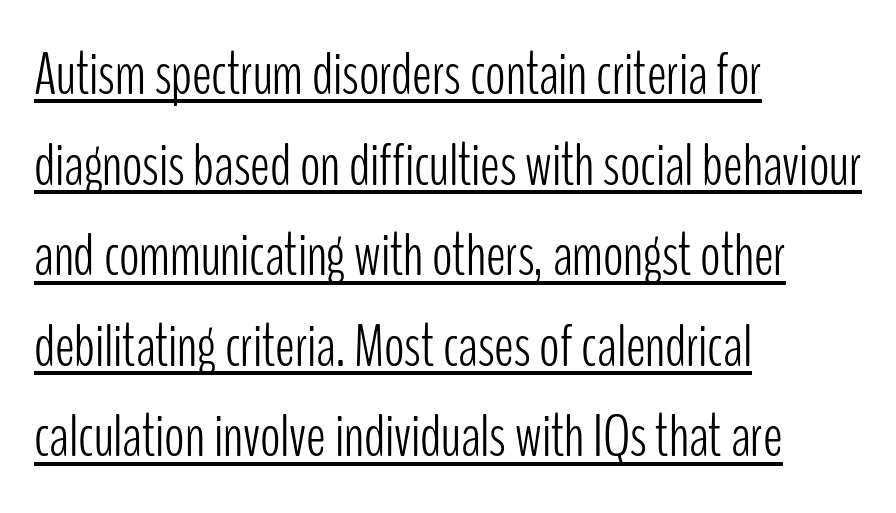
Q: Is the text bold? A: No.
Q: Is the text italic (slanted)? A: No, it is upright.
Q: Is the typeface a serif or a sans-serif typeface? A: Sans-serif.
Q: Is the text underlined? A: Yes.
Q: How is the paragraph aligned? A: Left-aligned.
Q: Is the spacing between letters normal or unusually wide? A: Normal.
Q: Is the spacing between lines tight, normal or loose? A: Normal.
Q: Width (condensed, normal, or wide)? A: Condensed.
Q: Stroke contrast? A: Low.
Q: x-height? A: Medium.
Q: Monospaced? A: No.
